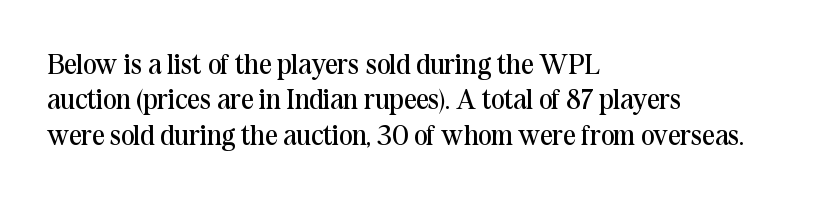
The image shows 28 px regular-weight serif type, upright; set left-aligned, normal line spacing (1.26x), normal letter spacing, not underlined; medium stroke contrast and a medium x-height.
